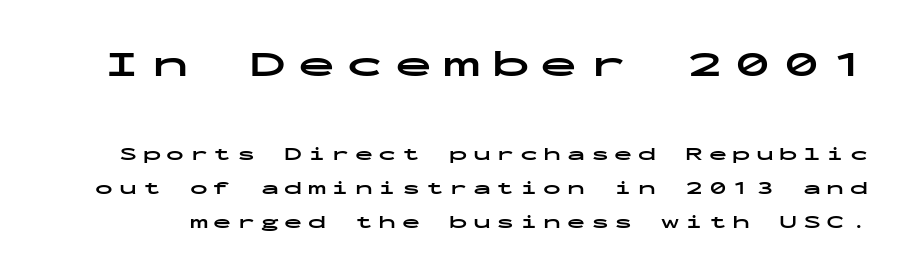
{"serif": "no", "italic": "no", "bold": "yes", "weight": "bold", "width": "wide", "stroke_contrast": "low", "x_height": "medium", "monospaced": "yes", "underline": "no", "line_spacing_ratio": 1.89, "letter_spacing": "wide", "letter_spacing_em": 0.31, "larger_block": "first", "size_ratio": 2.06, "glyph_px": 37}
